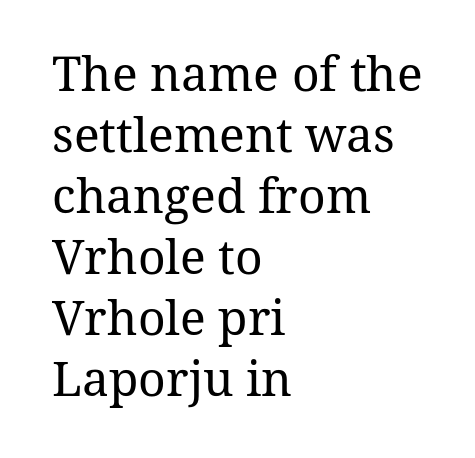
The image shows 48 px regular-weight serif type, upright; set left-aligned, normal line spacing (1.27x), normal letter spacing, not underlined; medium stroke contrast and a medium x-height.
